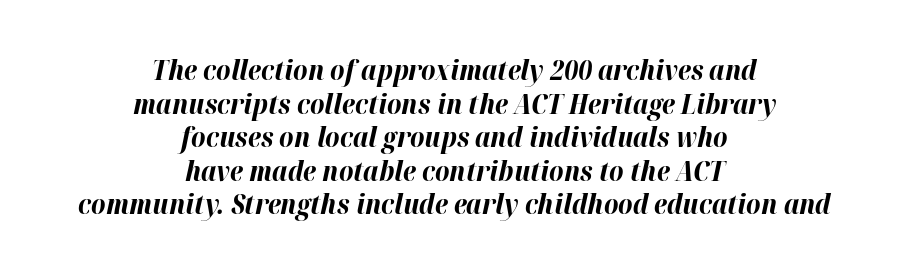
The image shows 28 px bold type, italic (leaning right); set centered, line spacing 1.2x, normal letter spacing, not underlined; high stroke contrast and a medium x-height.
